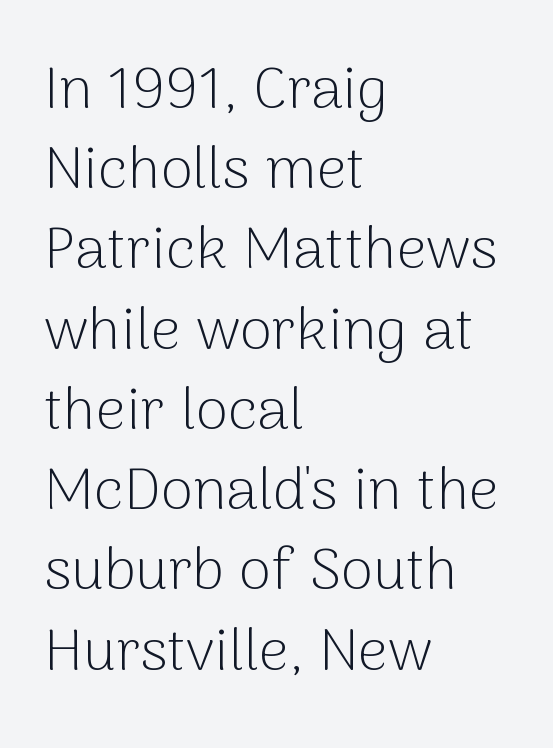
Glance below the letters and you will spot only blank space. Does the lettering tilt? It doesn't — this is upright. Visually the block forms a straight wall on the left and a jagged coastline on the right. This sample uses plain, unmodified letter spacing.
